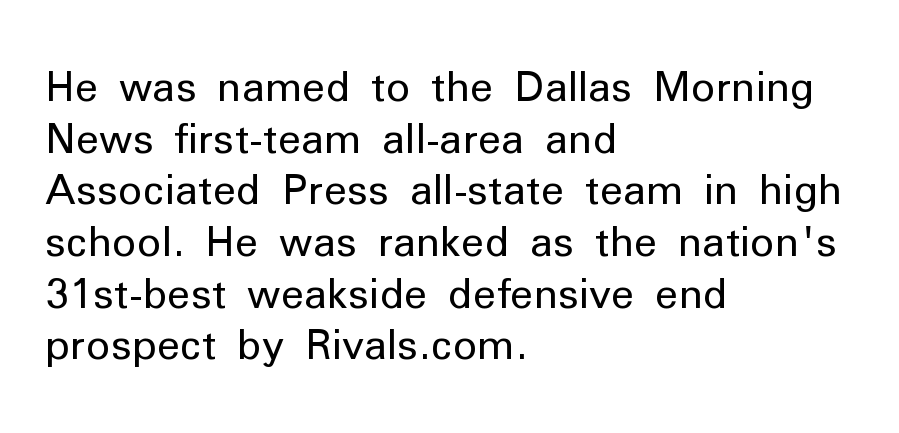
The setting favours the left margin, as ordinary paragraphs usually do. The type sits square on the baseline with zero lean. What kind of face is this? One without serifs — a sans. There is no visible air inserted between adjacent glyphs. No chunkiness to these letters — they're not bold.
